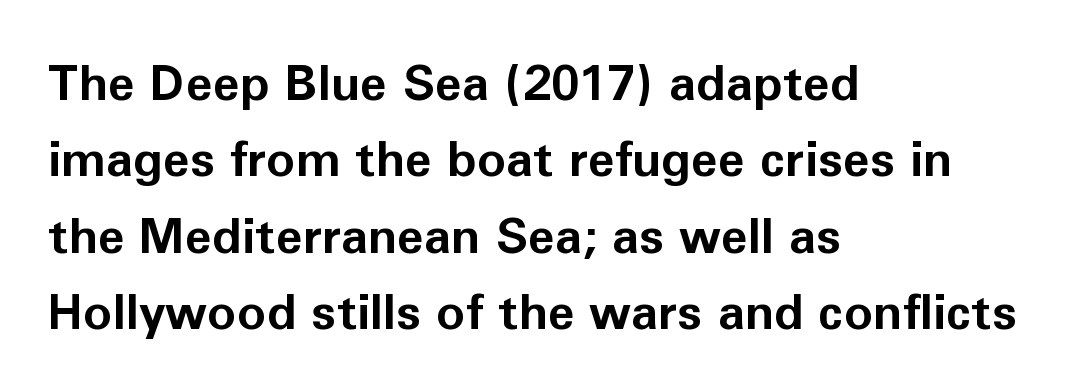
{"serif": "no", "italic": "no", "bold": "yes", "weight": "bold", "width": "normal", "stroke_contrast": "low", "x_height": "medium", "monospaced": "no", "underline": "no", "align": "left", "line_spacing": "normal", "line_spacing_ratio": 1.56, "letter_spacing": "normal", "letter_spacing_em": 0.0, "glyph_px": 49}
